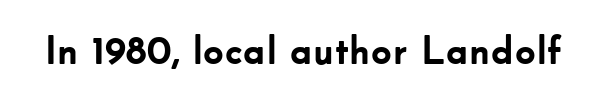
In terms of posture, this sample is upright. Each letter's strokes conclude bluntly, with no projecting serifs. Spacing between characters is what you'd get straight out of the box. Letters rest on an invisible, unmarked baseline.
